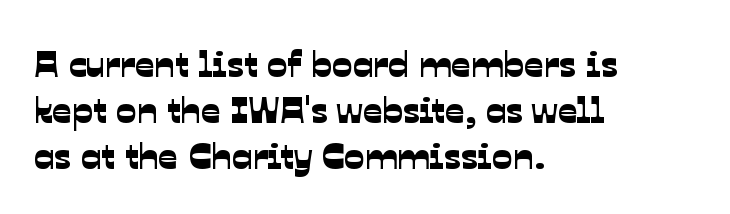
Q: Is the typeface a serif or a sans-serif typeface? A: Sans-serif.
Q: Is the text underlined? A: No.
Q: How is the paragraph aligned? A: Left-aligned.
Q: Is the spacing between letters normal or unusually wide? A: Normal.
Q: Width (condensed, normal, or wide)? A: Normal.
Q: Stroke contrast? A: Low.
Q: x-height? A: Medium.
Q: Monospaced? A: No.
